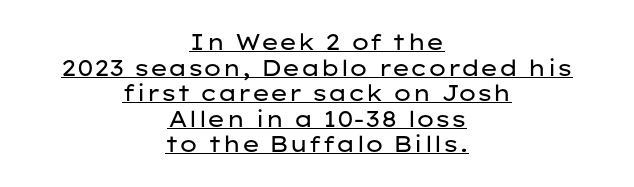
Q: Is the text bold? A: No.
Q: Is the text italic (slanted)? A: No, it is upright.
Q: Is the text underlined? A: Yes.
Q: How is the paragraph aligned? A: Centered.
Q: Is the spacing between letters normal or unusually wide? A: Normal.
